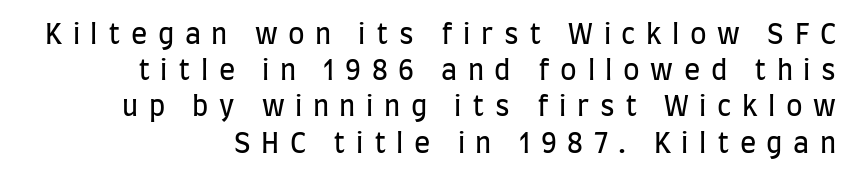
The image shows 27 px text type, upright; set right-aligned, normal line spacing (1.34x), unusually wide letter spacing (+0.39 em), not underlined.
